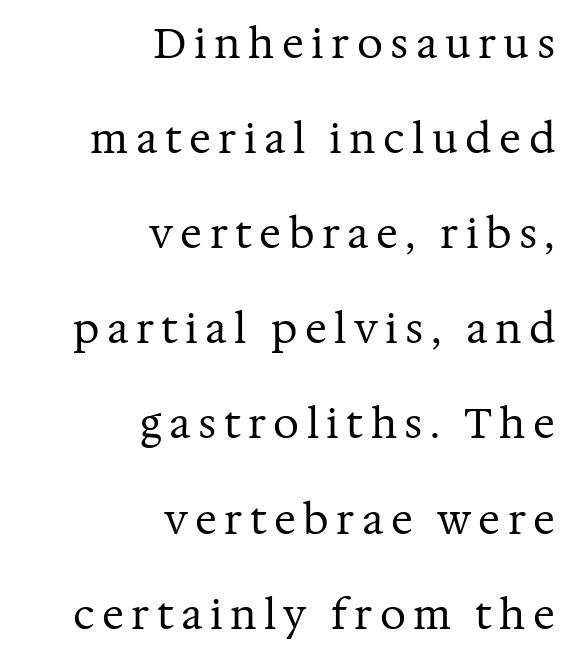
{"serif": "yes", "italic": "no", "bold": "no", "weight": "regular", "width": "normal", "stroke_contrast": "medium", "x_height": "medium", "monospaced": "no", "underline": "no", "align": "right", "line_spacing": "loose", "line_spacing_ratio": 2.32, "glyph_px": 41}
